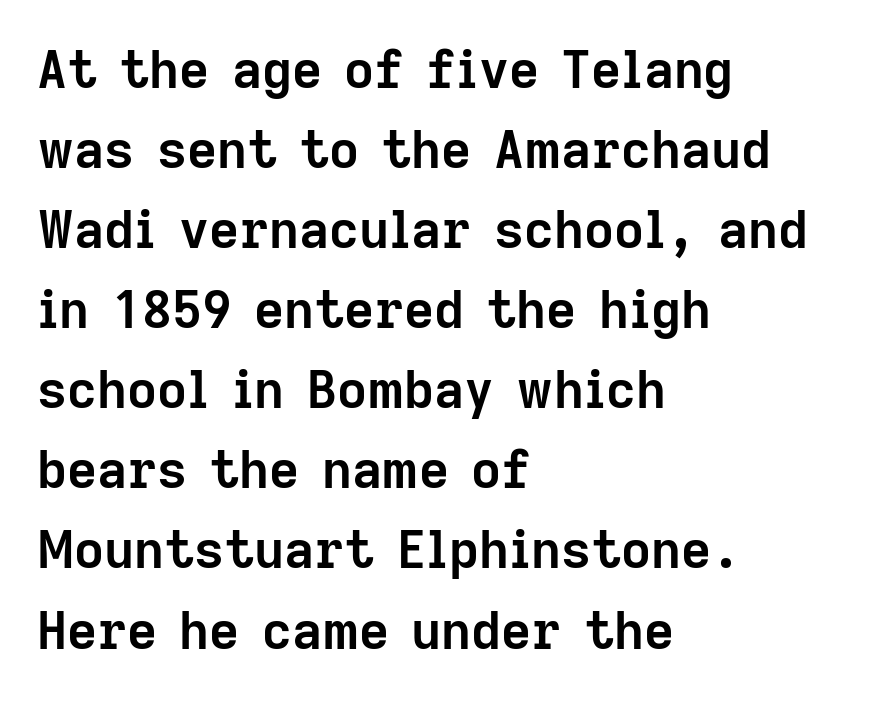
Q: Is the text bold? A: Yes.
Q: Is the text italic (slanted)? A: No, it is upright.
Q: Is the typeface a serif or a sans-serif typeface? A: Sans-serif.
Q: Is the text underlined? A: No.
Q: How is the paragraph aligned? A: Left-aligned.
Q: Is the spacing between letters normal or unusually wide? A: Normal.
Q: Is the spacing between lines tight, normal or loose? A: Normal.
Q: Width (condensed, normal, or wide)? A: Normal.
Q: Stroke contrast? A: Low.
Q: x-height? A: Medium.
Q: Monospaced? A: No.
